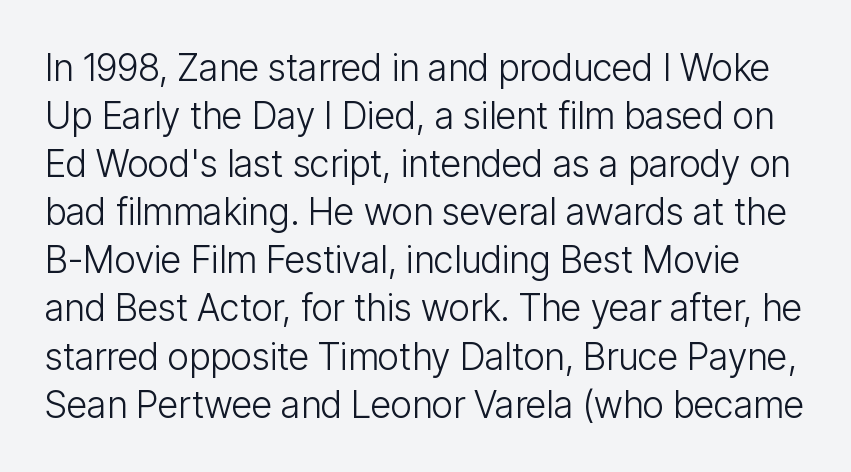
{"serif": "no", "italic": "no", "bold": "no", "weight": "light", "width": "condensed", "stroke_contrast": "low", "x_height": "medium", "monospaced": "no", "underline": "no", "line_spacing": "normal", "line_spacing_ratio": 1.3, "letter_spacing": "normal", "letter_spacing_em": 0.0, "glyph_px": 37}
